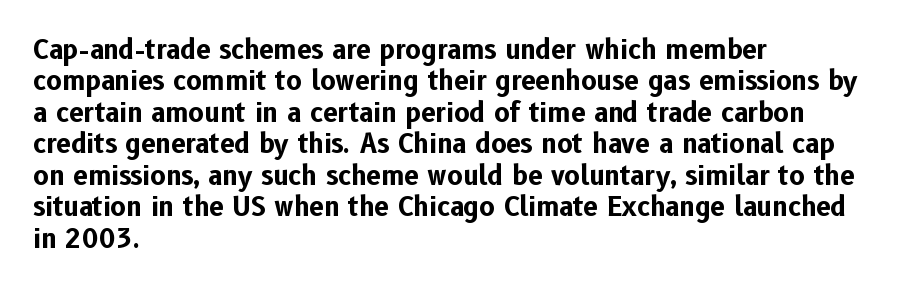
{"italic": "no", "bold": "yes", "underline": "no", "align": "left", "line_spacing_ratio": 1.21, "letter_spacing": "normal", "letter_spacing_em": 0.0, "glyph_px": 26}
